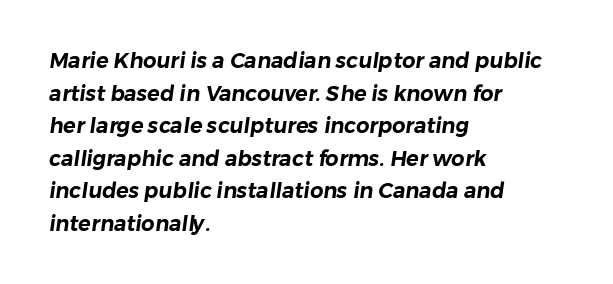
How are the letters spaced? Ordinarily, with no added tracking. The typesetter chose a ragged-right arrangement here. Rule under the text: the space is simply empty. Each new line begins a customary step beneath the previous one.
